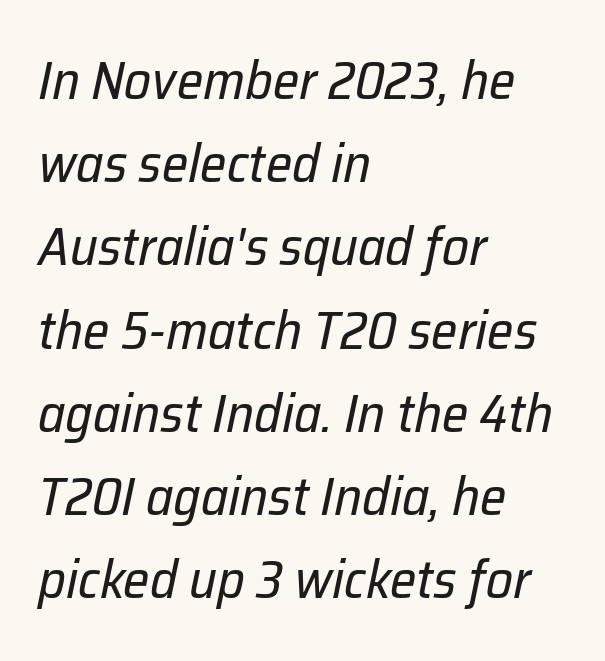
The image shows 53 px regular-weight type, italic (leaning right); set left-aligned, normal line spacing (1.57x), normal letter spacing, not underlined; low stroke contrast and a medium x-height.
